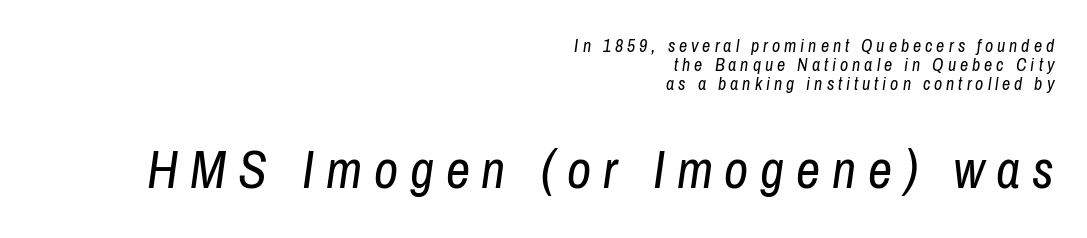
Q: Is the text bold? A: No.
Q: Is the text italic (slanted)? A: Yes, it leans right by about 8 degrees.
Q: Is the text underlined? A: No.
Q: How is the paragraph aligned? A: Right-aligned.
Q: Is the spacing between letters normal or unusually wide? A: Unusually wide.
Q: Is the spacing between lines tight, normal or loose? A: Tight.
Q: Which block of text is set in a larger size, the first (top) or the second (bottom)? A: The second (bottom) one.
Q: Width (condensed, normal, or wide)? A: Condensed.
Q: Stroke contrast? A: Low.
Q: x-height? A: Medium.
Q: Monospaced? A: No.
